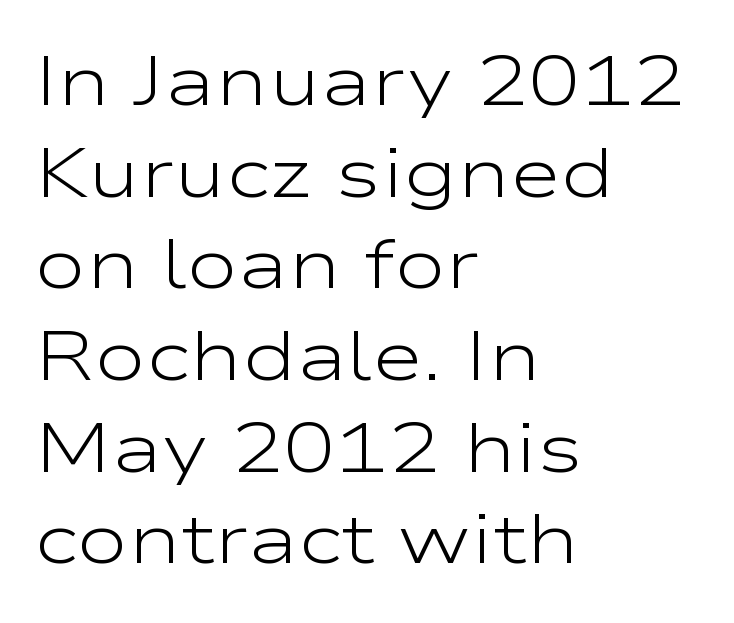
The image shows 70 px light, wide sans-serif type, upright; set left-aligned, normal line spacing (1.31x), normal letter spacing, not underlined; low stroke contrast and a medium x-height.
